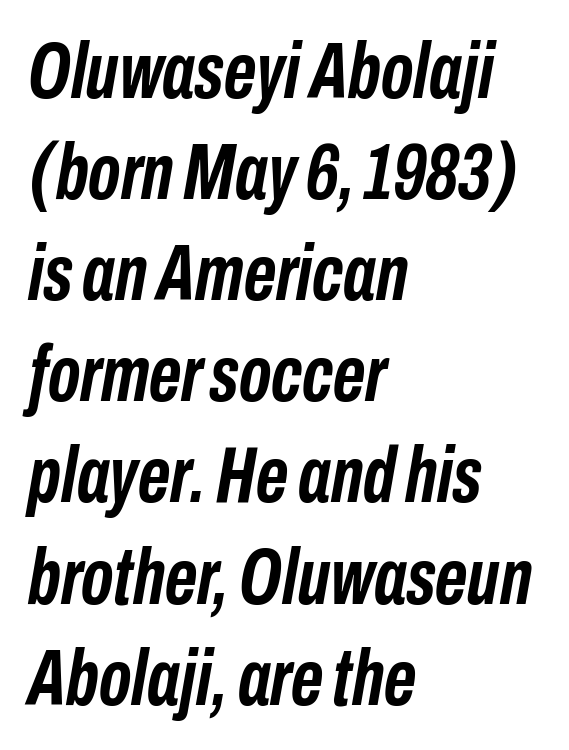
The image shows 79 px semibold, condensed type, italic (leaning right); set left-aligned, normal line spacing (1.28x), normal letter spacing, not underlined; low stroke contrast and a medium x-height.
